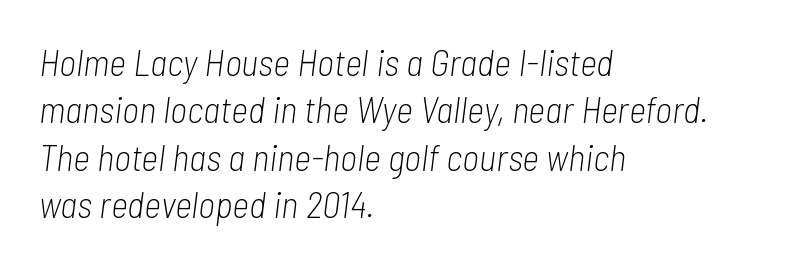
The image shows 37 px light, condensed type, italic (leaning right); set left-aligned, normal line spacing (1.28x), normal letter spacing, not underlined; low stroke contrast and a medium x-height.
